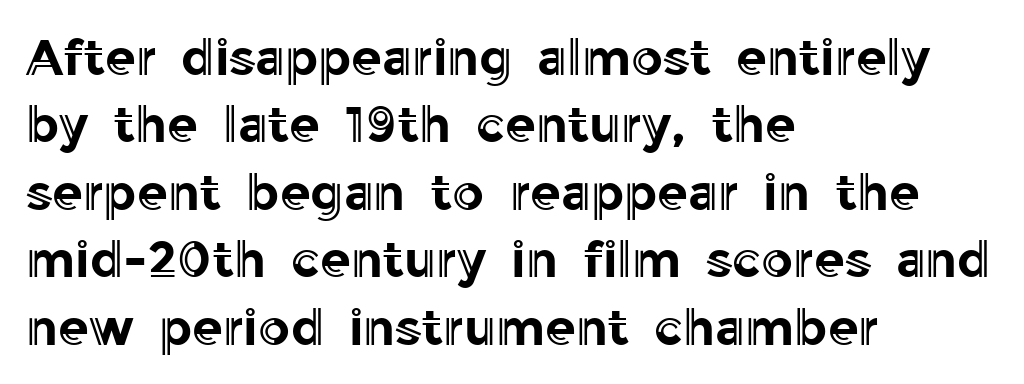
The words here are not underlined. Think of a printed novel: that variable character pitch is what you see here. Normally led — the rows are evenly, conventionally spaced. No italicization has been applied; the sample stays upright.
